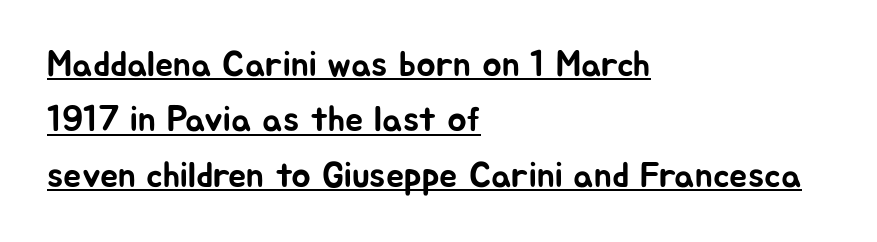
{"serif": "no", "italic": "no", "width": "normal", "stroke_contrast": "low", "x_height": "medium", "monospaced": "no", "underline": "yes", "align": "left", "line_spacing": "normal", "line_spacing_ratio": 1.54, "letter_spacing": "normal", "letter_spacing_em": 0.0, "glyph_px": 36}
